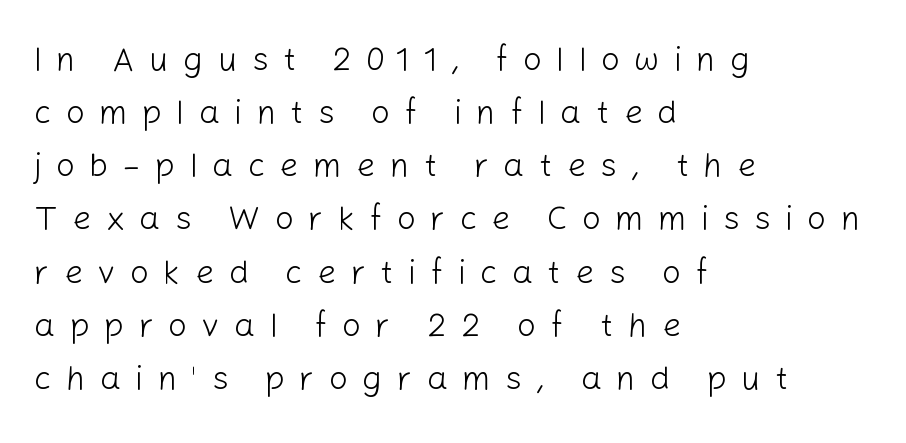
Q: Is the text bold? A: No.
Q: Is the text italic (slanted)? A: No, it is upright.
Q: Is the typeface a serif or a sans-serif typeface? A: Sans-serif.
Q: Is the text underlined? A: No.
Q: How is the paragraph aligned? A: Left-aligned.
Q: Is the spacing between letters normal or unusually wide? A: Unusually wide.
Q: Is the spacing between lines tight, normal or loose? A: Normal.
Q: Width (condensed, normal, or wide)? A: Normal.
Q: Stroke contrast? A: Low.
Q: x-height? A: Medium.
Q: Monospaced? A: No.
